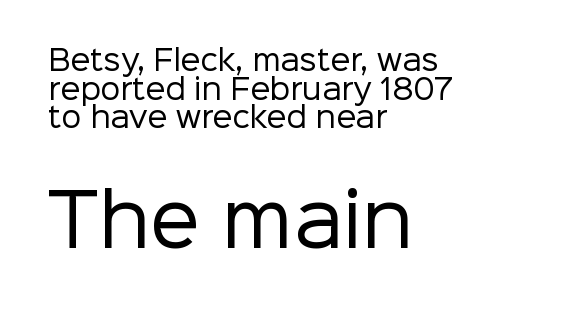
The image shows 71 px regular-weight sans-serif type, upright; set left-aligned, tight line spacing (1.02x), normal letter spacing, not underlined; the second (bottom) block is 2.54x larger; low stroke contrast and a medium x-height.
